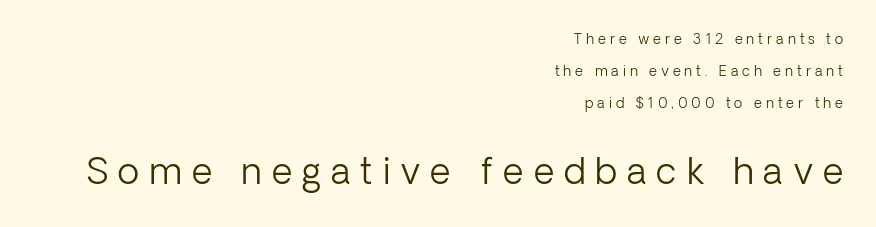
The image shows 36 px light sans-serif type, upright; set right-aligned, loose line spacing (2.27x), unusually wide letter spacing (+0.28 em), not underlined; the second (bottom) block is 2.57x larger; low stroke contrast and a medium x-height.
